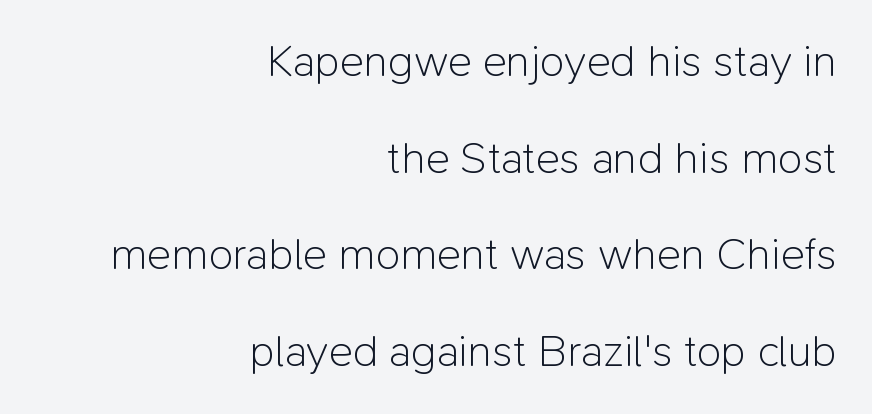
The image shows 45 px light sans-serif type, upright; set right-aligned, loose line spacing (2.15x), normal letter spacing, not underlined; low stroke contrast and a medium x-height.
